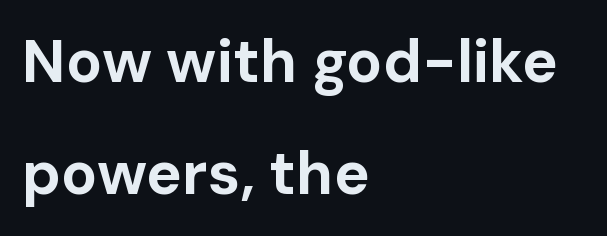
{"serif": "no", "italic": "no", "bold": "yes", "weight": "bold", "width": "normal", "stroke_contrast": "low", "x_height": "medium", "monospaced": "no", "underline": "no", "align": "left", "line_spacing_ratio": 1.87, "letter_spacing": "normal", "letter_spacing_em": 0.0, "glyph_px": 60}
